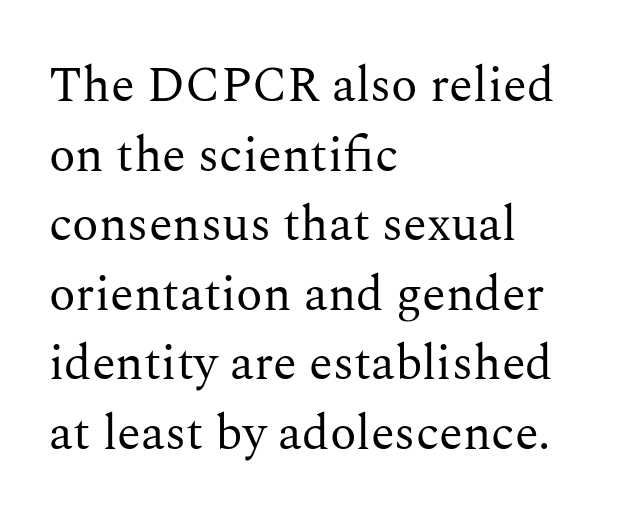
{"serif": "yes", "italic": "no", "bold": "no", "weight": "regular", "width": "normal", "stroke_contrast": "medium", "x_height": "medium", "monospaced": "no", "underline": "no", "align": "left", "line_spacing": "normal", "line_spacing_ratio": 1.42, "letter_spacing": "normal", "letter_spacing_em": 0.0, "glyph_px": 49}
